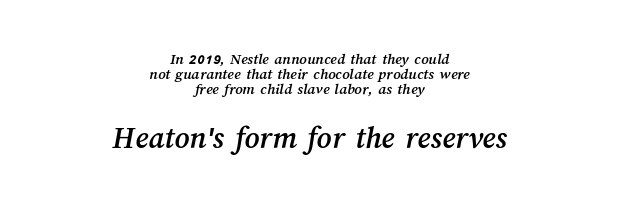
Q: Is the text underlined? A: No.
Q: How is the paragraph aligned? A: Centered.
Q: Is the spacing between letters normal or unusually wide? A: Normal.
Q: Is the spacing between lines tight, normal or loose? A: Tight.
Q: Which block of text is set in a larger size, the first (top) or the second (bottom)? A: The second (bottom) one.
Q: Width (condensed, normal, or wide)? A: Normal.
Q: Stroke contrast? A: Medium.
Q: x-height? A: Medium.
Q: Monospaced? A: No.
